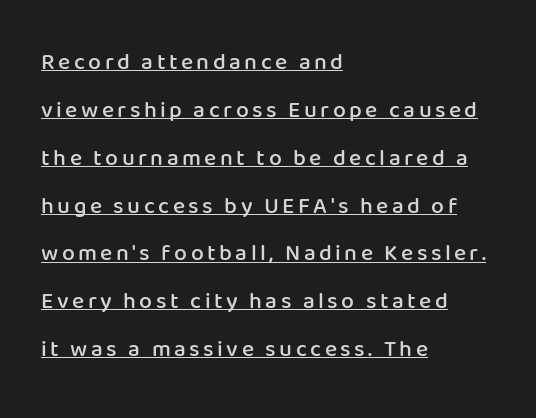
Q: Is the text bold? A: Semi-bold.
Q: Is the text italic (slanted)? A: No, it is upright.
Q: Is the text underlined? A: Yes.
Q: How is the paragraph aligned? A: Left-aligned.
Q: Is the spacing between lines tight, normal or loose? A: Loose.
